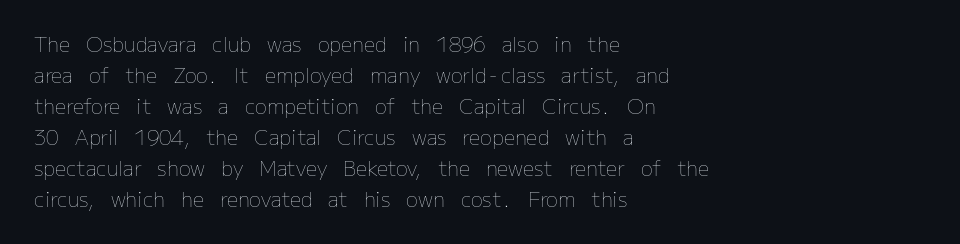
The face looks like a standard text weight, possibly lighter. The type is set solid horizontally, with unmodified tracking. The lettering stays uniformly vertical, giving the passage a roman look. Leading: standard. Casual observation: everything's shoved over to the left.
